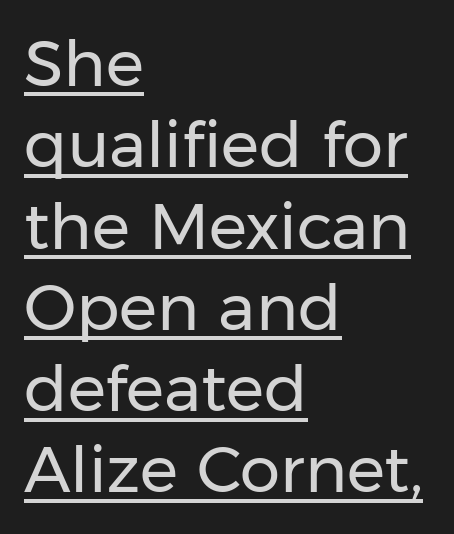
Are there feet on the stems? There aren't — it's a sans. The rendered words wear a rule along their underside. The passage shown is typed in a proportional face where columns would drift. Unbolded letterforms with no extra heft.
